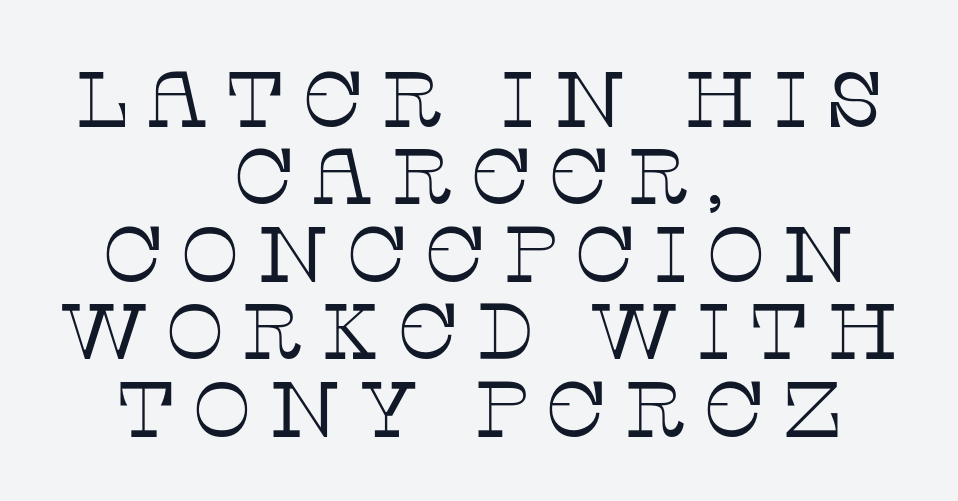
The image shows 79 px thin serif type, upright; set centered, tight line spacing (0.98x), unusually wide letter spacing (+0.2 em), not underlined; low stroke contrast and a large x-height.
